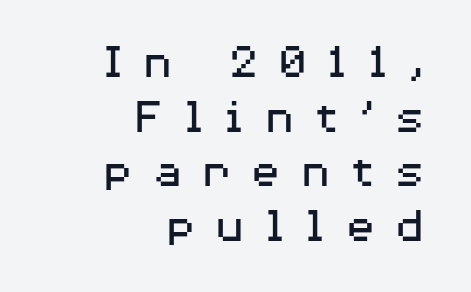
This is the regular roman posture of the typeface. You can tell from the bare stems that sans-serif type was used. Honestly, there is no underline to notice here at all. Counters stay open thanks to moderate or lighter strokes. Right-aligned paragraph, ragged on the left.
